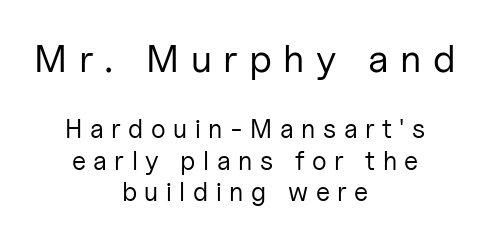
The image shows 39 px regular-weight sans-serif type, upright; set centered, line spacing 1.21x, unusually wide letter spacing (+0.29 em), not underlined; the first (top) block is 1.5x larger; low stroke contrast and a medium x-height.
